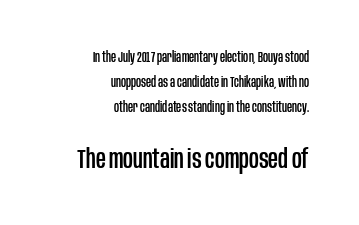
{"italic": "no", "underline": "no", "align": "right", "line_spacing_ratio": 1.77, "letter_spacing": "normal", "letter_spacing_em": 0.0, "larger_block": "second", "size_ratio": 1.93, "glyph_px": 27}
